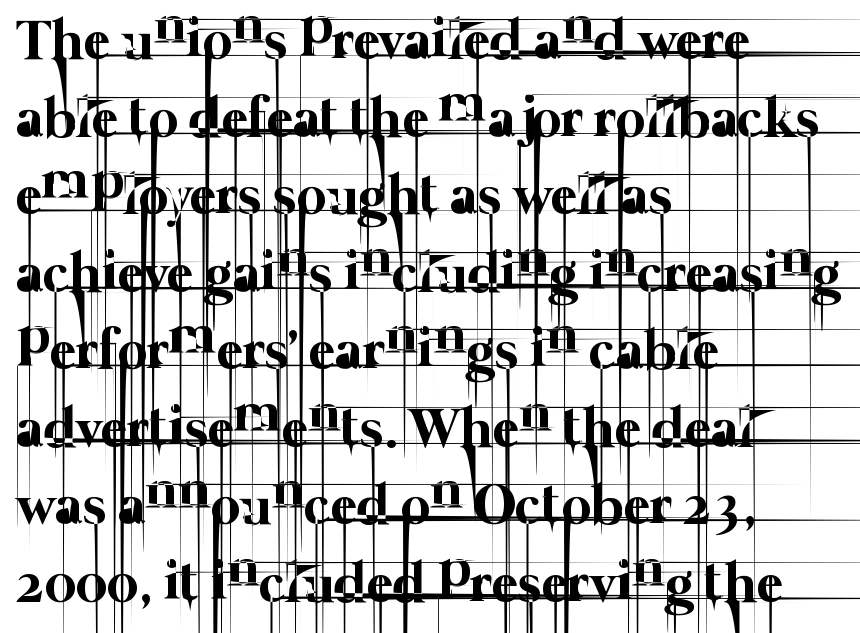
Honestly, there is no underline to notice here at all. Nobody touched the tracking dial on this one. The typeface has the unassuming heft of standard copy or less. Varying glyph widths throughout — classic text-font behaviour. Typeset ragged right — the left edge is the straight one.
